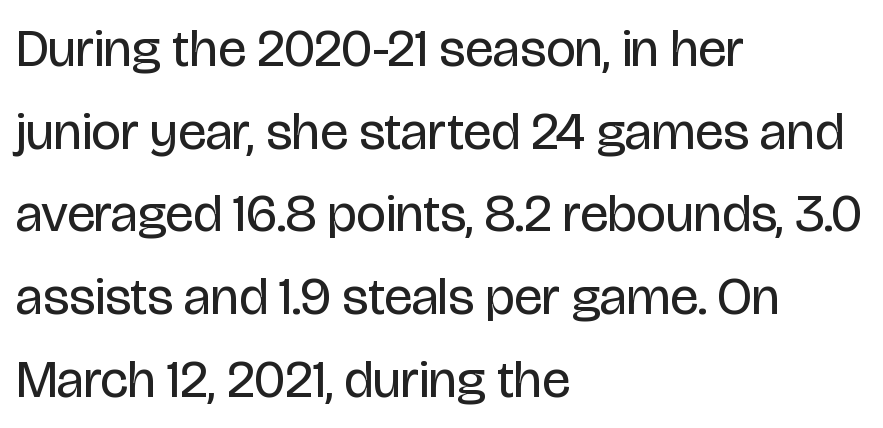
The font sits on the lighter half of the weight spectrum, regular included. The typography opts for an upright posture over an oblique one. Is this a fixed-width face? No — the glyphs have proportional, varying widths. The glyphs are unaccompanied by any horizontal stroke below them.
